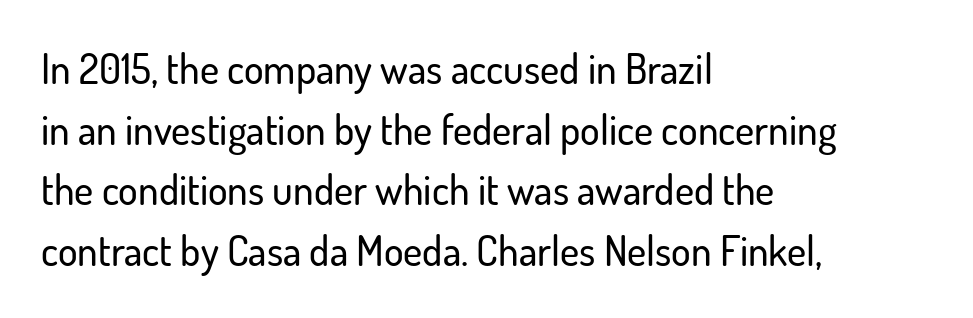
Spacing verdict: proportional, widths tailored to each character. This is sans-serif lettering, the kind often seen on screens and signage. Only glyphs here, with clear space below each row. Layout note: lines flush left. Is the letter spacing exaggerated? No — it looks like the ordinary default.
